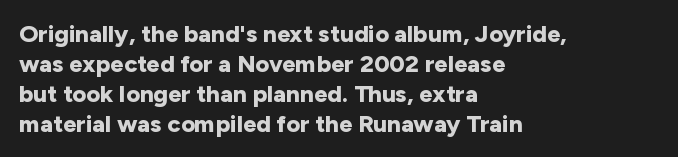
Q: Is the text bold? A: Yes.
Q: Is the text italic (slanted)? A: No, it is upright.
Q: Is the text underlined? A: No.
Q: How is the paragraph aligned? A: Left-aligned.
Q: Is the spacing between letters normal or unusually wide? A: Normal.
Q: Is the spacing between lines tight, normal or loose? A: Normal.
